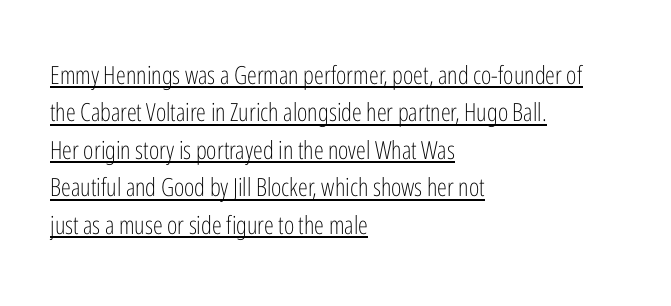
{"italic": "no", "bold": "no", "underline": "yes", "align": "left", "line_spacing": "normal", "line_spacing_ratio": 1.5, "letter_spacing": "normal", "letter_spacing_em": 0.0, "glyph_px": 25}
